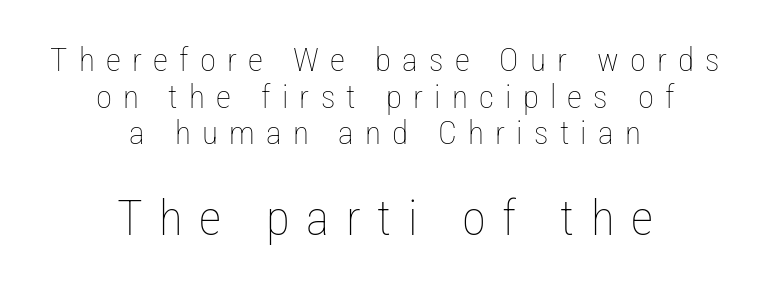
The image shows 49 px thin, condensed type, upright; set centered, tight line spacing (1.11x), unusually wide letter spacing (+0.34 em), not underlined; the second (bottom) block is 1.48x larger; low stroke contrast and a medium x-height.
